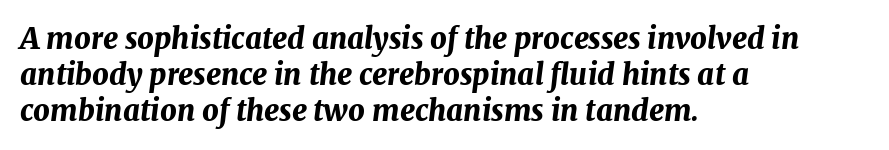
{"italic": "yes", "lean": "right", "slant_degrees": 7, "bold": "yes", "weight": "bold", "width": "normal", "stroke_contrast": "medium", "x_height": "medium", "monospaced": "no", "underline": "no", "align": "left", "line_spacing": "normal", "line_spacing_ratio": 1.25, "letter_spacing": "normal", "letter_spacing_em": 0.0, "glyph_px": 29}
